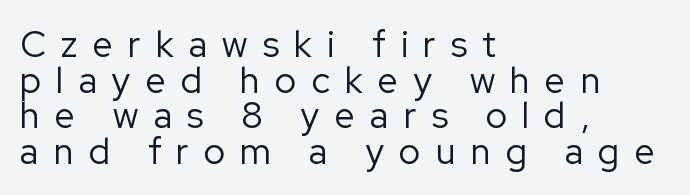
Q: Is the text bold? A: No.
Q: Is the text italic (slanted)? A: No, it is upright.
Q: Is the typeface a serif or a sans-serif typeface? A: Sans-serif.
Q: Is the text underlined? A: No.
Q: How is the paragraph aligned? A: Left-aligned.
Q: Is the spacing between letters normal or unusually wide? A: Unusually wide.
Q: Is the spacing between lines tight, normal or loose? A: Tight.
Q: Width (condensed, normal, or wide)? A: Normal.
Q: Stroke contrast? A: Low.
Q: x-height? A: Medium.
Q: Monospaced? A: No.
